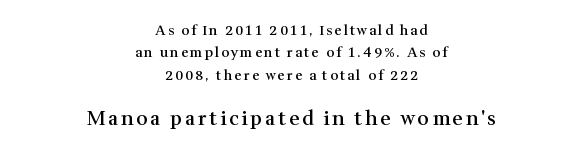
The image shows 20 px text type, upright; set centered, normal line spacing (1.6x), not underlined; the second (bottom) block is 1.43x larger.
